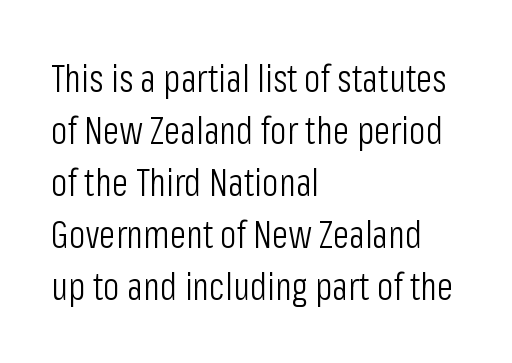
Q: Is the text bold? A: No.
Q: Is the text italic (slanted)? A: No, it is upright.
Q: Is the typeface a serif or a sans-serif typeface? A: Sans-serif.
Q: Is the text underlined? A: No.
Q: How is the paragraph aligned? A: Left-aligned.
Q: Is the spacing between letters normal or unusually wide? A: Normal.
Q: Is the spacing between lines tight, normal or loose? A: Normal.
Q: Width (condensed, normal, or wide)? A: Condensed.
Q: Stroke contrast? A: Low.
Q: x-height? A: Medium.
Q: Monospaced? A: No.
